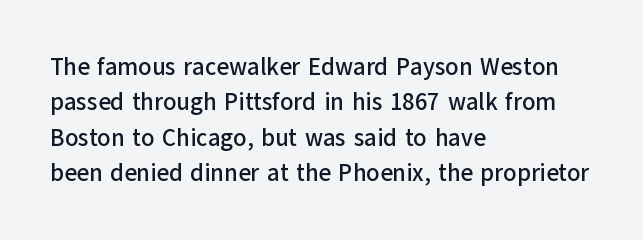
The image shows 24 px text type, upright; set left-aligned, normal line spacing (1.47x), normal letter spacing, not underlined.
